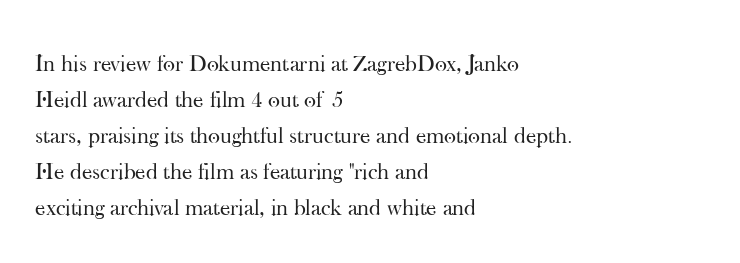
The foot of each line stays bare and open. It's the straight-up-and-down kind of type. The gaps between neighbouring characters are ordinary and unremarkable. A normal amount of white space separates one row of letters from the next. Typeset ragged right — the left edge is the straight one. Is the stroke heavy? The answer is a plain regular-or-lighter.
